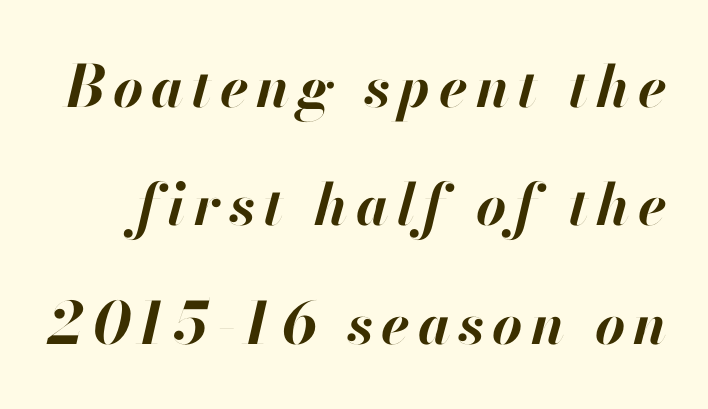
Q: Is the text bold? A: Yes.
Q: Is the text italic (slanted)? A: Yes, it leans right by about 13 degrees.
Q: Is the text underlined? A: No.
Q: Is the spacing between lines tight, normal or loose? A: Loose.
Q: Width (condensed, normal, or wide)? A: Normal.
Q: Stroke contrast? A: High.
Q: x-height? A: Small.
Q: Monospaced? A: No.
